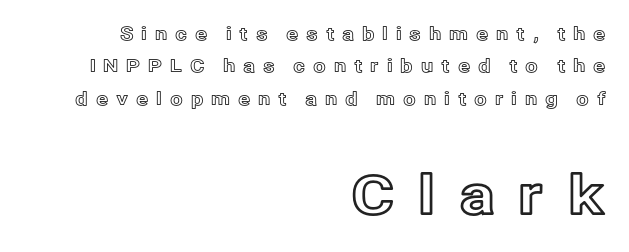
Leftover space on each line is placed entirely before the opening word. Descenders are the only things crossing below the line. Compared with typical body copy, the letter spacing here is much looser. The letters in the lower block stand taller than those in the block above. Ascenders rise straight up at ninety degrees. A typesetter would call this proportional, since set widths differ per character.
